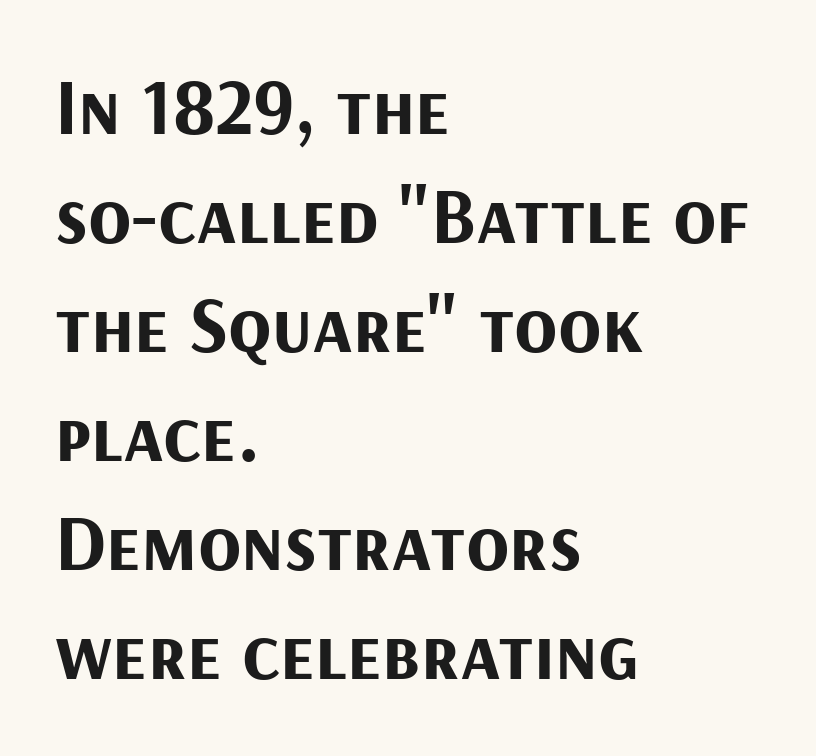
The axis of the letterforms is exactly vertical. This sample has the flowing, uneven cadence of proportional lettering. How are the letters spaced? Ordinarily, with no added tracking. Plain, unruled lines of type. Nothing sits at the stroke ends, so this counts as sans-serif.
